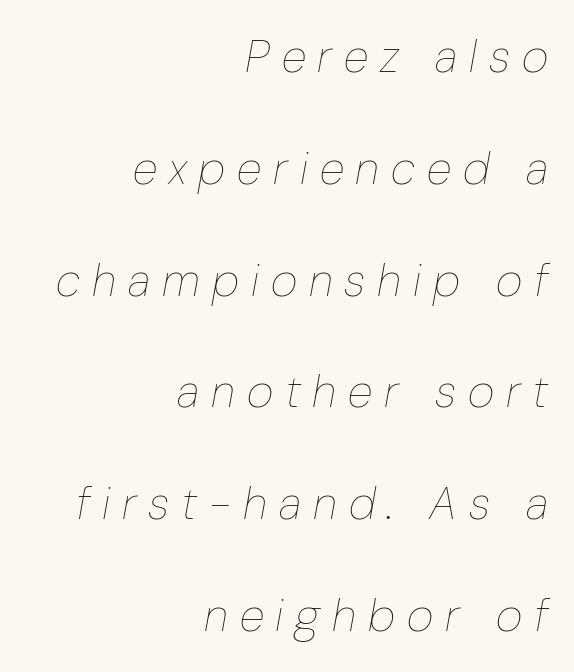
Spacing verdict: proportional, widths tailored to each character. Where is the straight margin? On the right. A typesetter would mark this as italic. Interline gaps are noticeably wide in this sample. The typesetting does not lean heavy: it is not bold. Unmarked baselines from the first word to the last.
